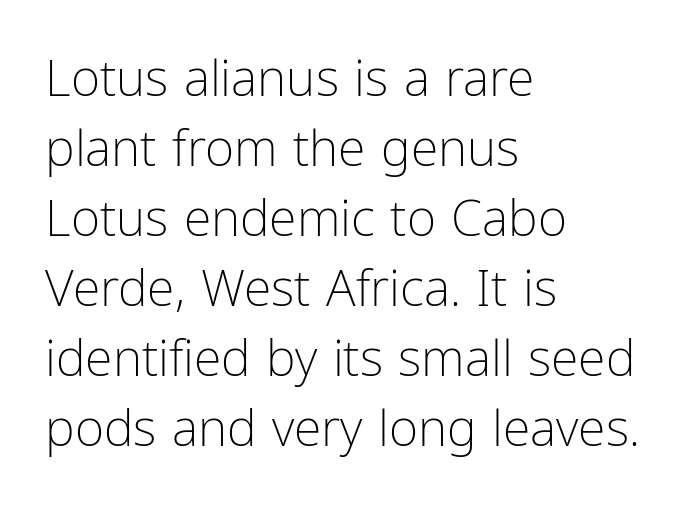
{"serif": "no", "italic": "no", "bold": "no", "weight": "light", "width": "condensed", "stroke_contrast": "low", "x_height": "medium", "monospaced": "no", "underline": "no", "align": "left", "line_spacing": "normal", "line_spacing_ratio": 1.4, "letter_spacing": "normal", "letter_spacing_em": 0.0, "glyph_px": 50}
